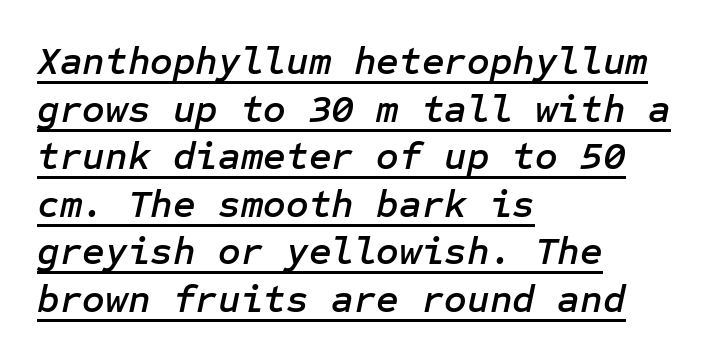
Q: Is the text italic (slanted)? A: Yes, it leans right by about 12 degrees.
Q: Is the text underlined? A: Yes.
Q: How is the paragraph aligned? A: Left-aligned.
Q: Is the spacing between letters normal or unusually wide? A: Normal.
Q: Width (condensed, normal, or wide)? A: Normal.
Q: Stroke contrast? A: Low.
Q: x-height? A: Medium.
